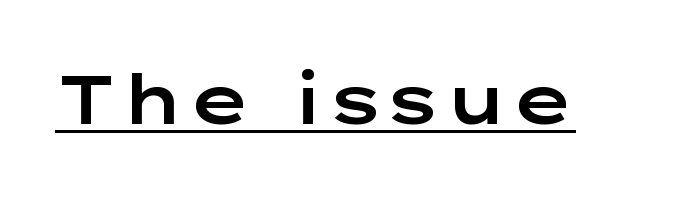
The image shows 69 px wide sans-serif type, upright; set normal letter spacing, underlined; low stroke contrast and a medium x-height.
